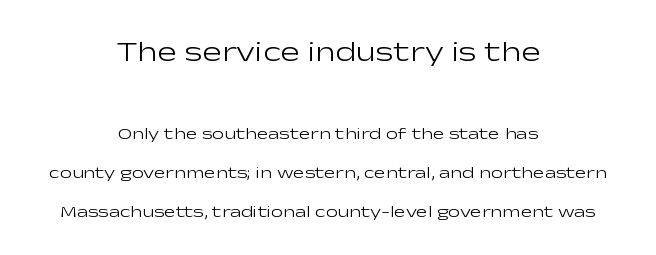
The image shows 29 px light, wide sans-serif type, upright; set centered, loose line spacing (2.28x), normal letter spacing, not underlined; the first (top) block is 1.71x larger; low stroke contrast and a medium x-height.
